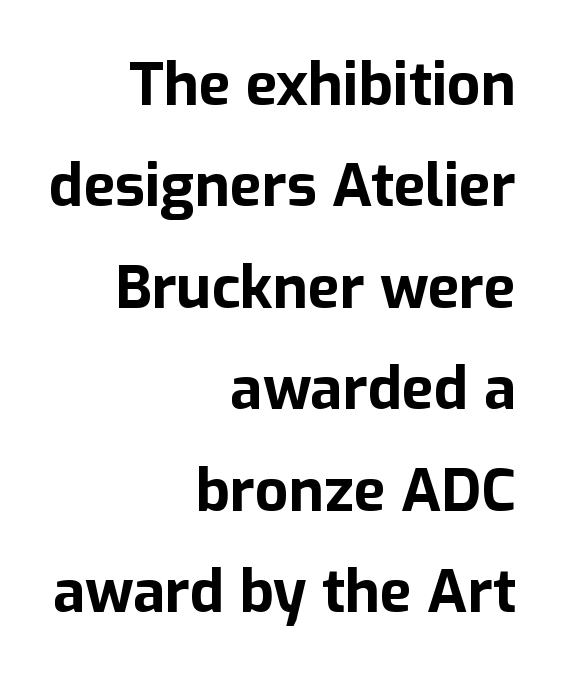
{"serif": "no", "italic": "no", "bold": "yes", "weight": "bold", "width": "normal", "stroke_contrast": "low", "x_height": "medium", "monospaced": "no", "underline": "no", "align": "right", "line_spacing_ratio": 1.72, "letter_spacing": "normal", "letter_spacing_em": 0.0, "glyph_px": 59}
